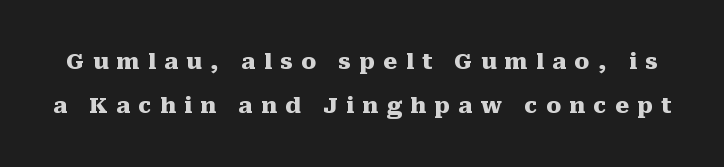
{"italic": "no", "bold": "yes", "underline": "no", "line_spacing": "loose", "line_spacing_ratio": 1.99, "letter_spacing": "wide", "letter_spacing_em": 0.38, "glyph_px": 22}
